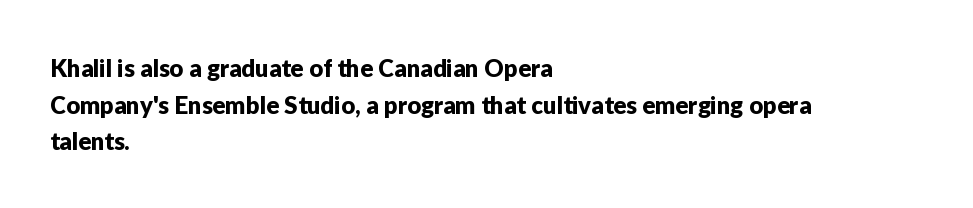
Unlike italic type, these characters show no tilt at all. Glyph-to-glyph distance matches everyday printed text. The line-height multiplier appears to be the usual default. The rag falls on the right side of this text block.
